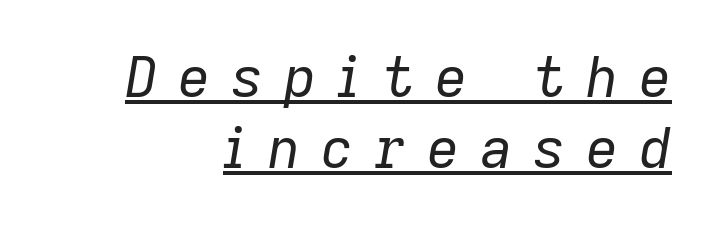
{"italic": "yes", "lean": "right", "slant_degrees": 9, "bold": "no", "weight": "regular", "width": "normal", "stroke_contrast": "low", "x_height": "medium", "monospaced": "no", "underline": "yes", "line_spacing": "normal", "line_spacing_ratio": 1.27, "letter_spacing": "wide", "letter_spacing_em": 0.37, "glyph_px": 56}
